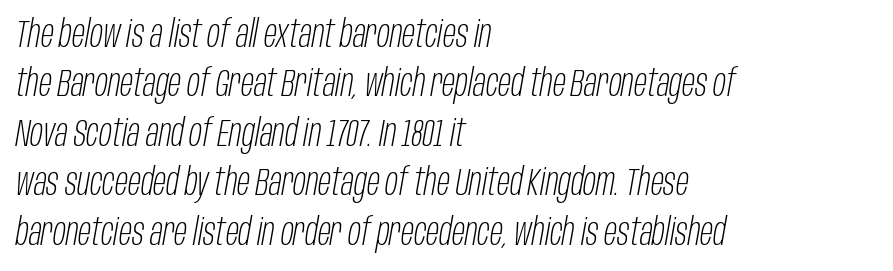
The image shows 38 px light, condensed type, italic (leaning right); set left-aligned, normal line spacing (1.3x), normal letter spacing, not underlined; low stroke contrast and a large x-height.
